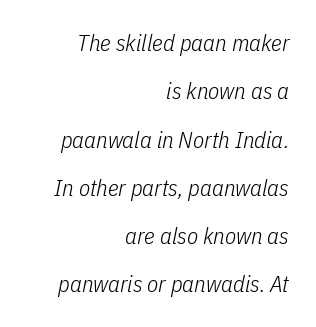
Glyph-to-glyph distance matches everyday printed text. Slant detected: the letters are inclined. Casual observation: everything's shoved over to the right. This rendering features lettering with no underline. This sample trades compactness for vertical openness between lines.
